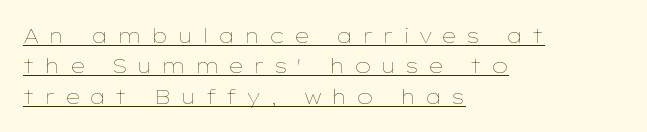
Q: Is the text bold? A: No.
Q: Is the text italic (slanted)? A: No, it is upright.
Q: Is the text underlined? A: Yes.
Q: How is the paragraph aligned? A: Left-aligned.
Q: Is the spacing between letters normal or unusually wide? A: Unusually wide.
Q: Is the spacing between lines tight, normal or loose? A: Normal.
